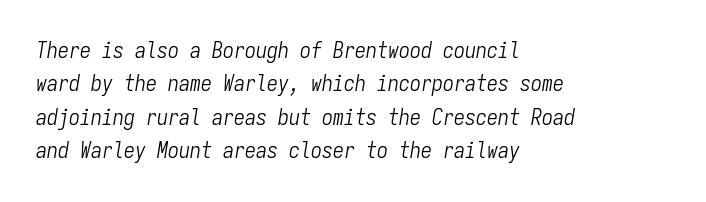
The image shows 22 px text type, italic (leaning right); set left-aligned, normal line spacing (1.52x), normal letter spacing, not underlined.
